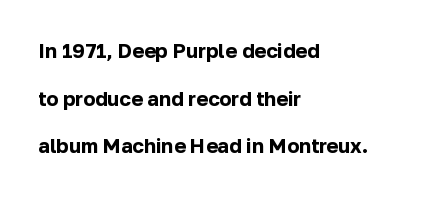
The image shows 20 px bold type, upright; set left-aligned, loose line spacing (2.38x), normal letter spacing, not underlined.
